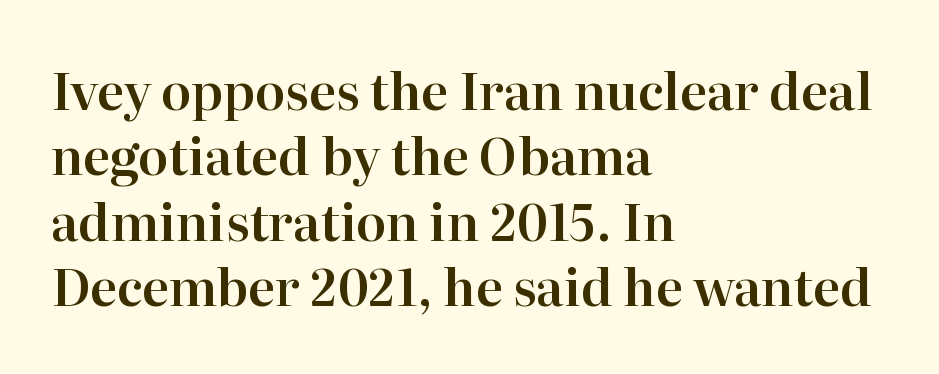
Q: Is the text italic (slanted)? A: No, it is upright.
Q: Is the typeface a serif or a sans-serif typeface? A: Serif.
Q: Is the text underlined? A: No.
Q: How is the paragraph aligned? A: Left-aligned.
Q: Is the spacing between letters normal or unusually wide? A: Normal.
Q: Is the spacing between lines tight, normal or loose? A: Normal.
Q: Width (condensed, normal, or wide)? A: Normal.
Q: Stroke contrast? A: High.
Q: x-height? A: Medium.
Q: Monospaced? A: No.
